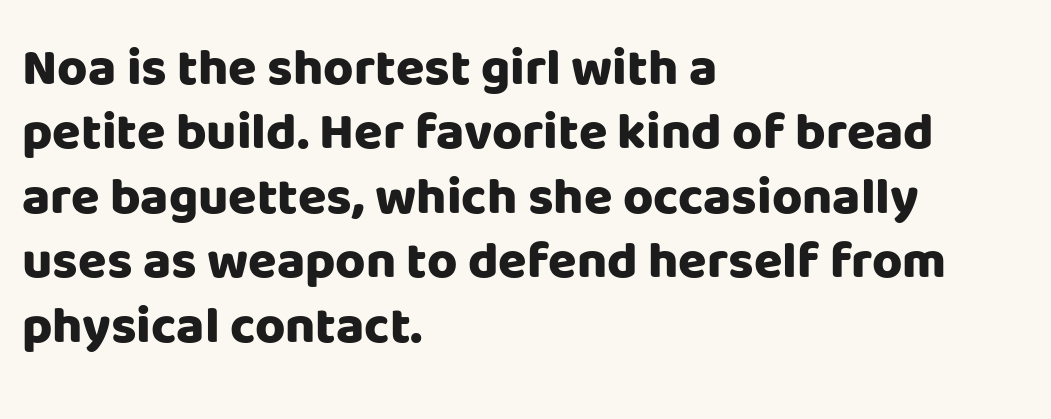
The letterforms sit shoulder to shoulder at normal distance. Nothing sits at the stroke ends, so this counts as sans-serif. Designer's note — italics off, roman on. Plenty of ink on the page — the face is bold.
